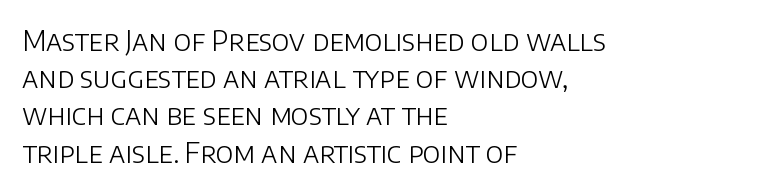
{"serif": "no", "italic": "no", "bold": "no", "weight": "light", "width": "normal", "stroke_contrast": "low", "x_height": "large", "monospaced": "no", "underline": "no", "align": "left", "line_spacing": "normal", "line_spacing_ratio": 1.33, "letter_spacing": "normal", "letter_spacing_em": 0.0, "glyph_px": 28}
